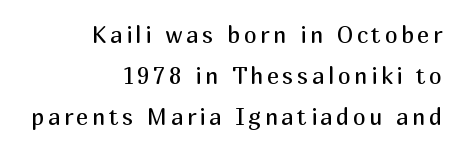
{"italic": "no", "bold": "no", "underline": "no", "align": "right", "line_spacing_ratio": 1.78, "glyph_px": 23}
